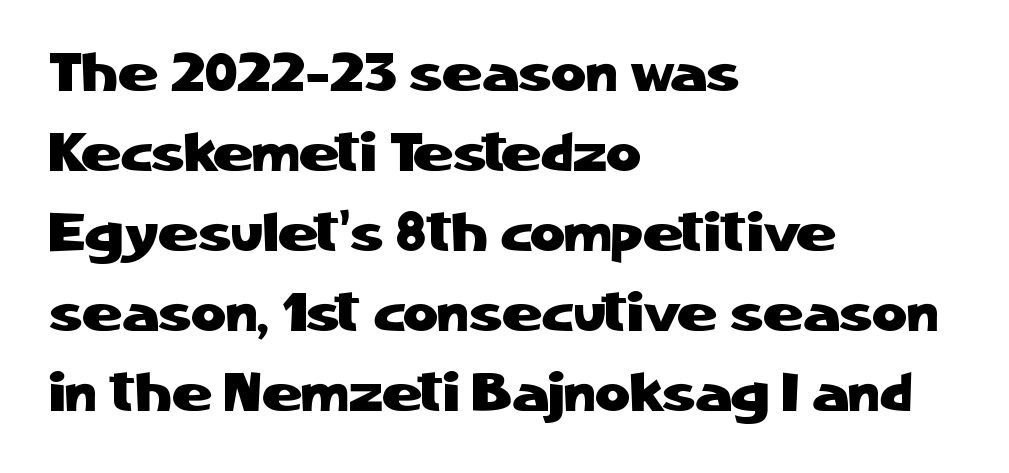
The paragraph has a hard left edge and a soft right edge. Normally led — the rows are evenly, conventionally spaced. The gaps between neighbouring characters are ordinary and unremarkable. The specimen omits any rule beneath the text block's lines. Every stem runs plumb, perpendicular to the baseline.
